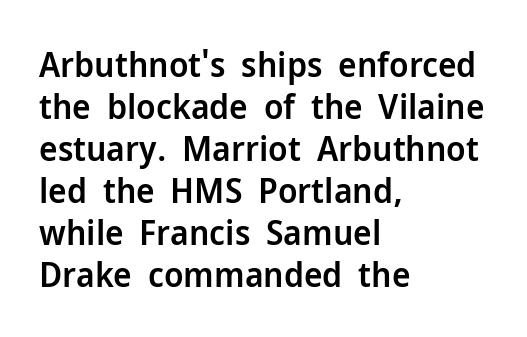
{"serif": "no", "italic": "no", "bold": "semi", "weight": "semibold", "width": "normal", "stroke_contrast": "low", "x_height": "medium", "monospaced": "no", "underline": "no", "align": "left", "line_spacing_ratio": 1.2, "letter_spacing": "normal", "letter_spacing_em": 0.0, "glyph_px": 35}
